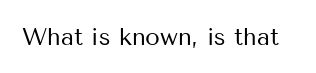
Q: Is the text bold? A: No.
Q: Is the text italic (slanted)? A: No, it is upright.
Q: Is the text underlined? A: No.
Q: Is the spacing between letters normal or unusually wide? A: Normal.
